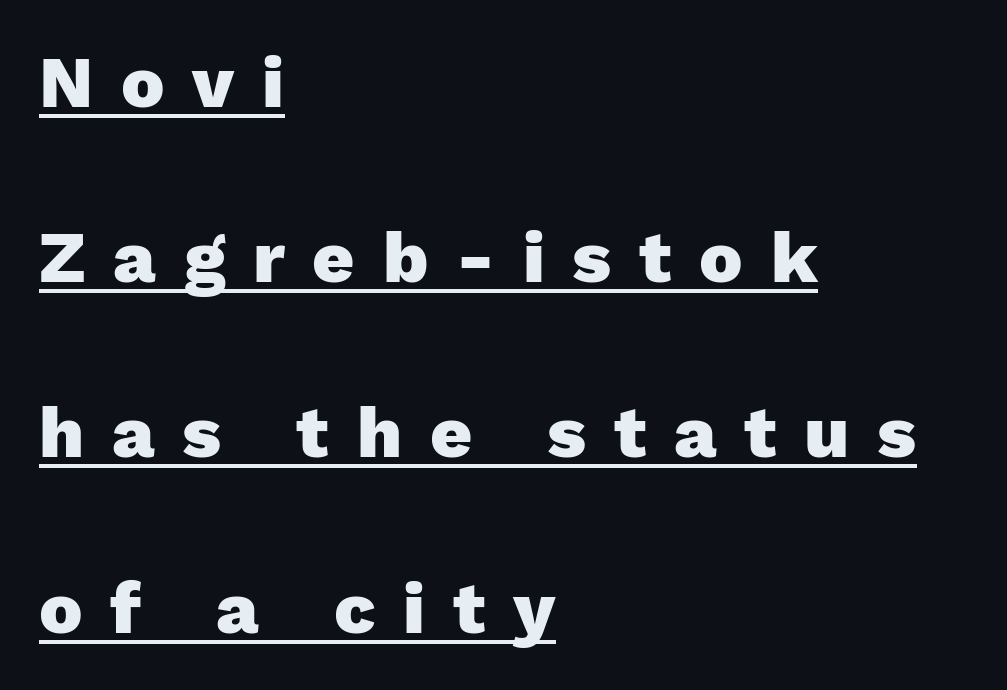
Q: Is the text bold? A: Yes.
Q: Is the text italic (slanted)? A: No, it is upright.
Q: Is the typeface a serif or a sans-serif typeface? A: Sans-serif.
Q: Is the text underlined? A: Yes.
Q: How is the paragraph aligned? A: Left-aligned.
Q: Is the spacing between letters normal or unusually wide? A: Unusually wide.
Q: Is the spacing between lines tight, normal or loose? A: Loose.
Q: Width (condensed, normal, or wide)? A: Normal.
Q: Stroke contrast? A: Low.
Q: x-height? A: Medium.
Q: Monospaced? A: No.
